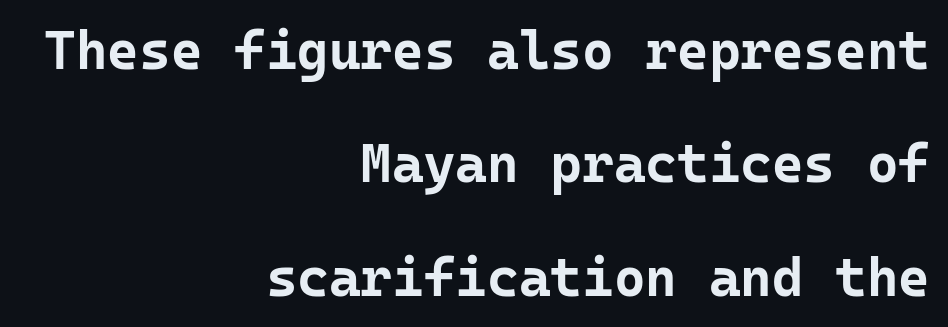
{"serif": "no", "italic": "no", "bold": "yes", "weight": "bold", "width": "normal", "stroke_contrast": "low", "x_height": "medium", "monospaced": "yes", "underline": "no", "align": "right", "line_spacing": "loose", "line_spacing_ratio": 2.1, "letter_spacing": "normal", "letter_spacing_em": 0.0, "glyph_px": 54}
